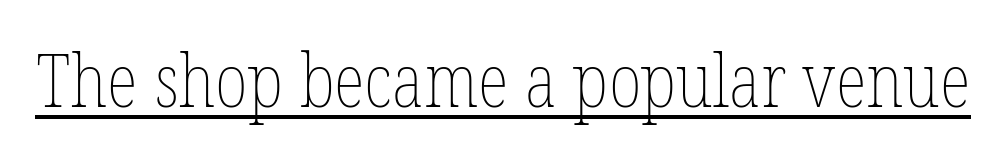
Q: Is the text bold? A: No.
Q: Is the text italic (slanted)? A: No, it is upright.
Q: Is the text underlined? A: Yes.
Q: Is the spacing between letters normal or unusually wide? A: Normal.
Q: Width (condensed, normal, or wide)? A: Condensed.
Q: Stroke contrast? A: Low.
Q: x-height? A: Medium.
Q: Monospaced? A: No.
